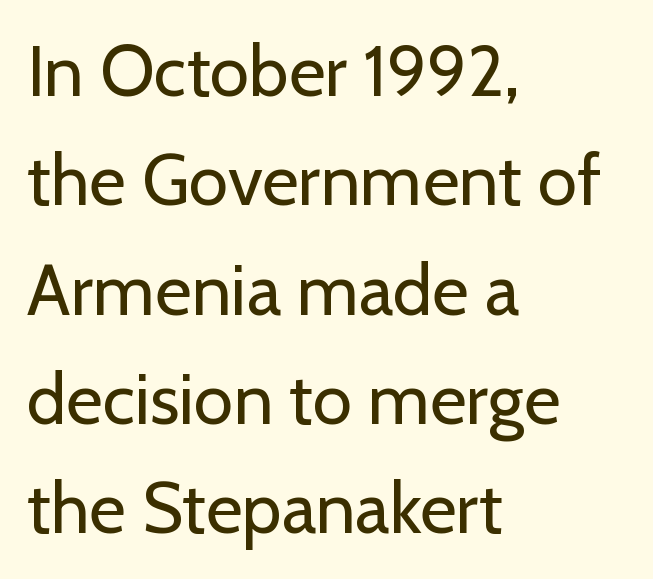
Regarding serifs, this sample does without them. The rendering keeps characters at their native spacing. Note the varied advance widths — an 'i' is clearly narrower than an 'm'. The paragraph has a hard left edge and a soft right edge. The face looks like a standard text weight, possibly lighter.
